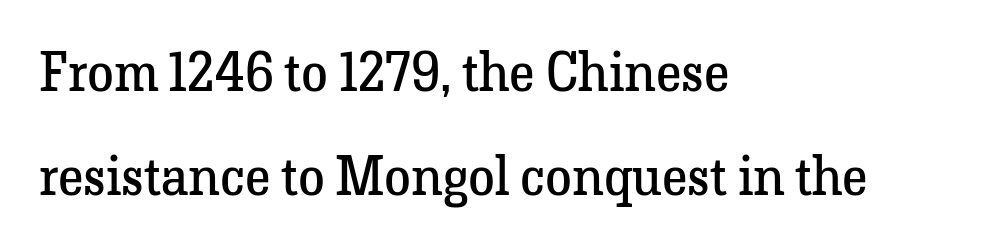
Is the stroke heavy? The answer is a plain regular-or-lighter. These lines are rendered in a variable-pitch font. This sample uses an upright cut, with every glyph sitting square on the baseline. Is the block centered? No — it sits flush against the left margin. Regarding leading, the lines here are spaced well apart. The face used here is rendered with its standard letterfit.
